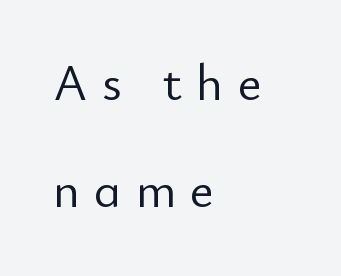
{"serif": "no", "italic": "no", "bold": "no", "weight": "light", "width": "normal", "stroke_contrast": "low", "x_height": "small", "monospaced": "no", "underline": "no", "align": "left", "line_spacing": "loose", "line_spacing_ratio": 2.1, "letter_spacing": "wide", "letter_spacing_em": 0.28, "glyph_px": 51}
